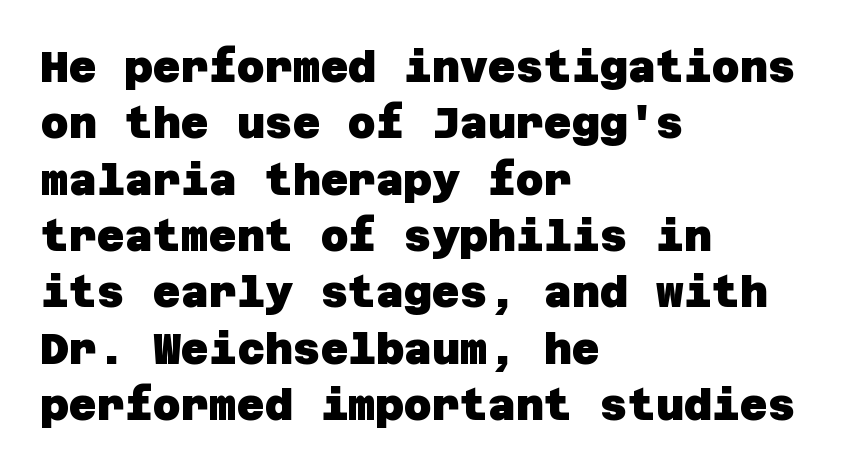
Q: Is the text bold? A: Yes.
Q: Is the typeface a serif or a sans-serif typeface? A: Sans-serif.
Q: Is the text underlined? A: No.
Q: How is the paragraph aligned? A: Left-aligned.
Q: Is the spacing between letters normal or unusually wide? A: Normal.
Q: Is the spacing between lines tight, normal or loose? A: Normal.
Q: Width (condensed, normal, or wide)? A: Normal.
Q: Stroke contrast? A: Low.
Q: x-height? A: Large.
